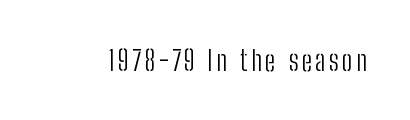
{"serif": "no", "italic": "no", "bold": "no", "weight": "light", "width": "condensed", "stroke_contrast": "low", "x_height": "medium", "monospaced": "no", "underline": "no", "glyph_px": 28}
